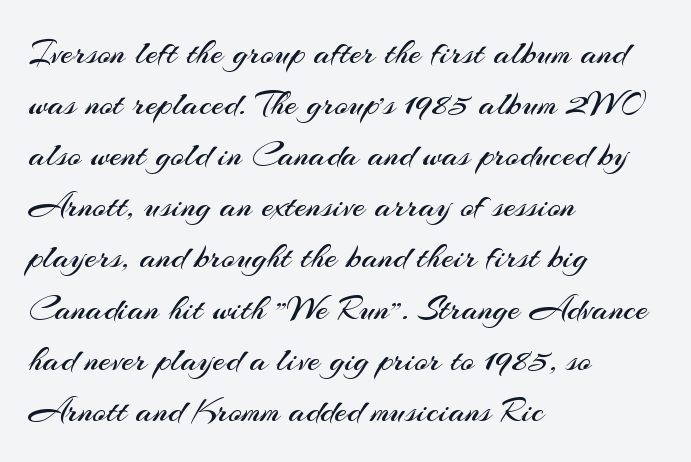
{"serif": "no", "bold": "no", "weight": "regular", "width": "normal", "stroke_contrast": "medium", "x_height": "small", "monospaced": "no", "underline": "no", "align": "left", "line_spacing": "normal", "line_spacing_ratio": 1.42, "letter_spacing": "normal", "letter_spacing_em": 0.0, "glyph_px": 36}
